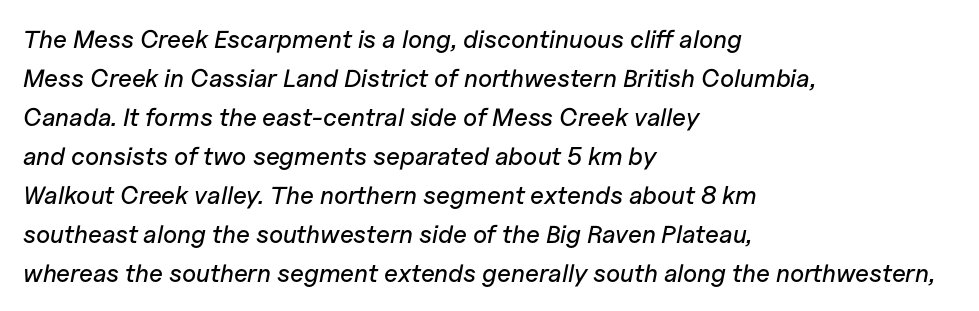
Q: Is the text italic (slanted)? A: Yes, it leans right by about 11 degrees.
Q: Is the text underlined? A: No.
Q: How is the paragraph aligned? A: Left-aligned.
Q: Is the spacing between letters normal or unusually wide? A: Normal.
Q: Is the spacing between lines tight, normal or loose? A: Normal.
